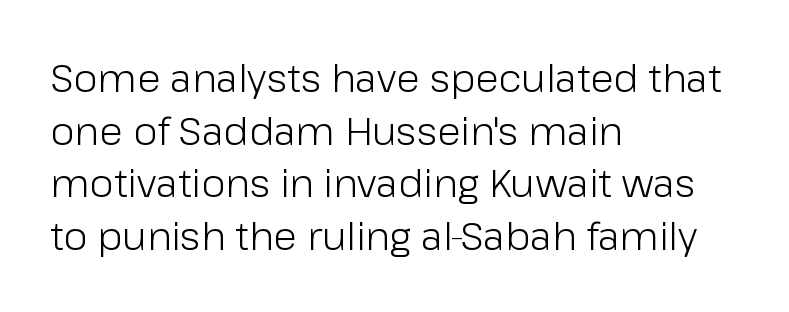
{"serif": "no", "italic": "no", "bold": "no", "weight": "light", "width": "normal", "stroke_contrast": "low", "x_height": "medium", "monospaced": "no", "underline": "no", "align": "left", "line_spacing": "normal", "line_spacing_ratio": 1.35, "letter_spacing": "normal", "letter_spacing_em": 0.0, "glyph_px": 39}
